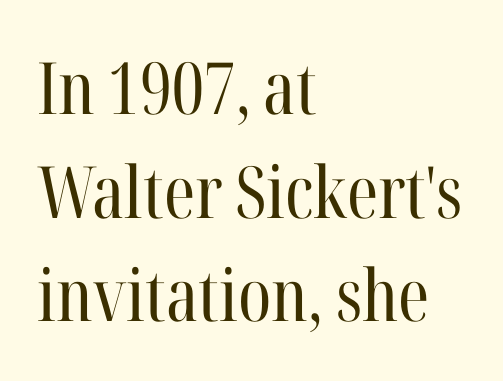
Q: Is the text bold? A: No.
Q: Is the text italic (slanted)? A: No, it is upright.
Q: Is the typeface a serif or a sans-serif typeface? A: Serif.
Q: Is the text underlined? A: No.
Q: How is the paragraph aligned? A: Left-aligned.
Q: Is the spacing between letters normal or unusually wide? A: Normal.
Q: Is the spacing between lines tight, normal or loose? A: Normal.
Q: Width (condensed, normal, or wide)? A: Condensed.
Q: Stroke contrast? A: High.
Q: x-height? A: Medium.
Q: Monospaced? A: No.
